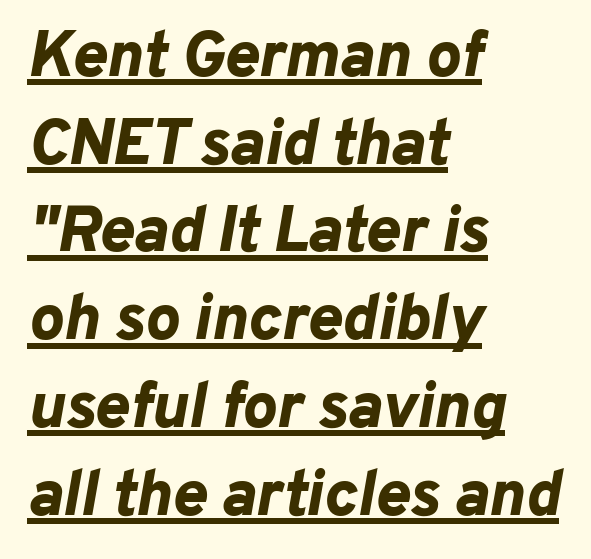
The image shows 65 px bold type, italic (leaning right); set left-aligned, normal line spacing (1.35x), normal letter spacing, underlined; low stroke contrast and a medium x-height.
